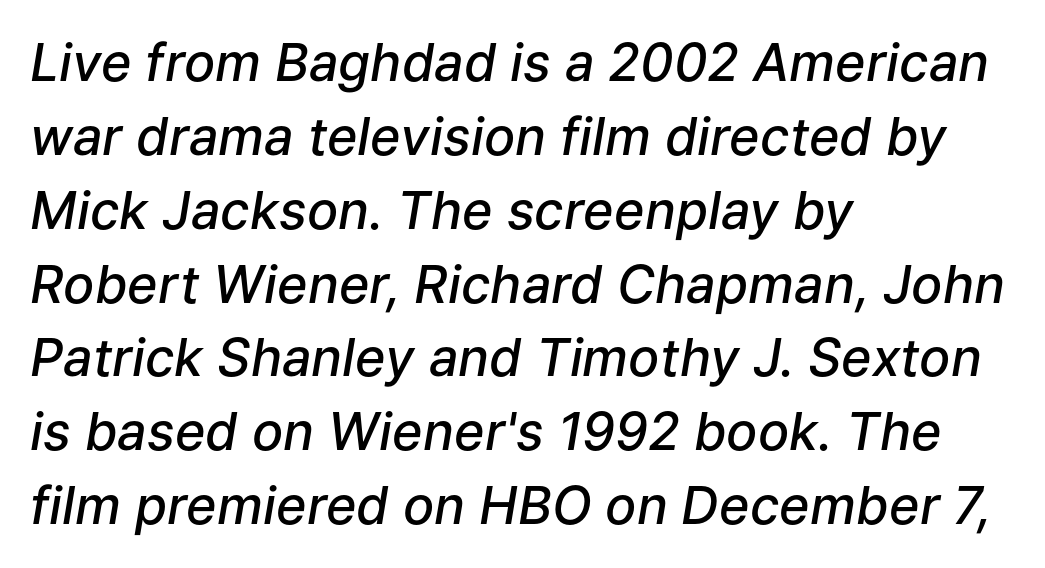
Emphasis by weight is partial: semibold. Compared with typical body copy, the letter spacing here is the same. Type without underlining. A typesetter would call this proportional, since set widths differ per character. The paragraph has a hard left edge and a soft right edge.
